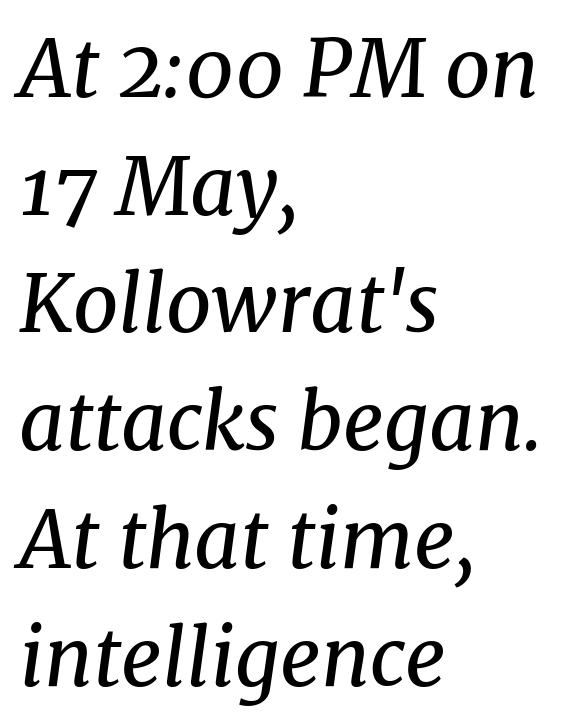
The rendering uses natural spacing where letterforms have individual widths. Short and long lines alike share a common starting point at left. Notice how descenders clear the ascenders below comfortably — that's standard leading. Any mark beneath the type? The region is blank. Type style note: has serifs. The strokes are not fattened; the text isn't bold.
